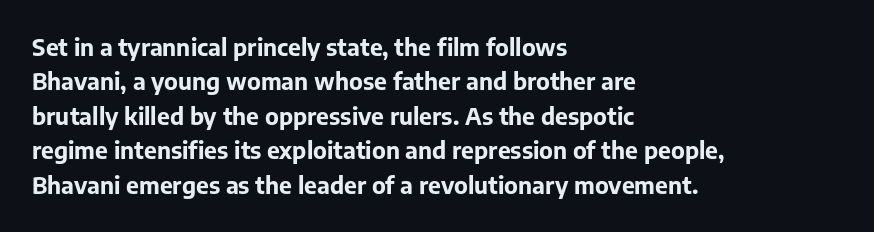
Q: Is the text bold? A: Yes.
Q: Is the text italic (slanted)? A: No, it is upright.
Q: Is the text underlined? A: No.
Q: How is the paragraph aligned? A: Left-aligned.
Q: Is the spacing between letters normal or unusually wide? A: Normal.
Q: Is the spacing between lines tight, normal or loose? A: Normal.
